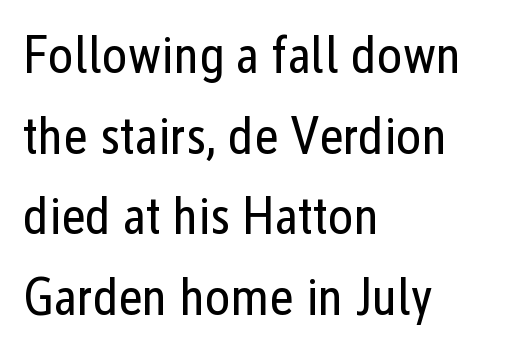
The image shows 53 px regular-weight, condensed sans-serif type, upright; set left-aligned, normal line spacing (1.52x), normal letter spacing, not underlined; low stroke contrast and a medium x-height.
